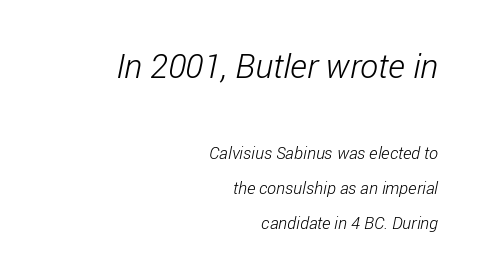
The image shows 34 px light, condensed sans-serif type; set right-aligned, loose line spacing (2.05x), normal letter spacing, not underlined; the first (top) block is 2.0x larger; low stroke contrast and a medium x-height.
